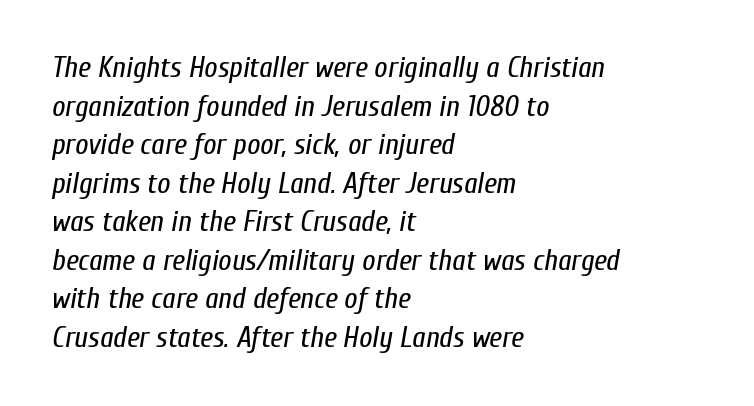
Q: Is the text bold? A: No.
Q: Is the text italic (slanted)? A: Yes, it leans right by about 10 degrees.
Q: Is the text underlined? A: No.
Q: How is the paragraph aligned? A: Left-aligned.
Q: Is the spacing between letters normal or unusually wide? A: Normal.
Q: Is the spacing between lines tight, normal or loose? A: Normal.
Q: Width (condensed, normal, or wide)? A: Condensed.
Q: Stroke contrast? A: Low.
Q: x-height? A: Medium.
Q: Monospaced? A: No.
